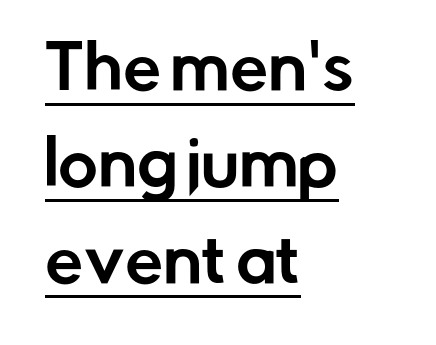
Beneath each row of characters lies a ruled line. A classic flush-left, rag-right setting is used for this passage. The face used here is proportionally spaced, like ordinary book or web type. Posture: vertical. This sample uses a sans-serif face. If you measured baseline to baseline, you'd find a middling distance.
